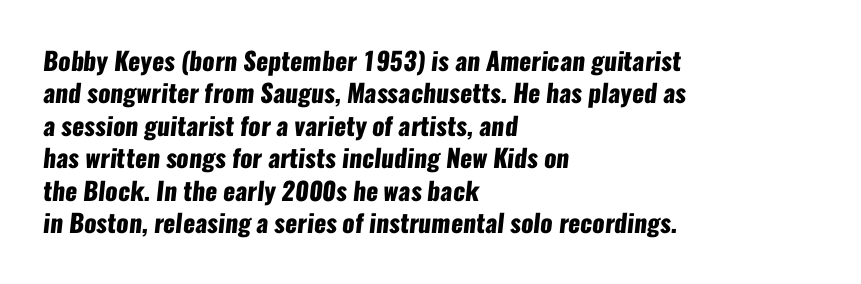
Q: Is the text bold? A: Yes.
Q: Is the text underlined? A: No.
Q: How is the paragraph aligned? A: Left-aligned.
Q: Is the spacing between letters normal or unusually wide? A: Normal.
Q: Is the spacing between lines tight, normal or loose? A: Normal.
